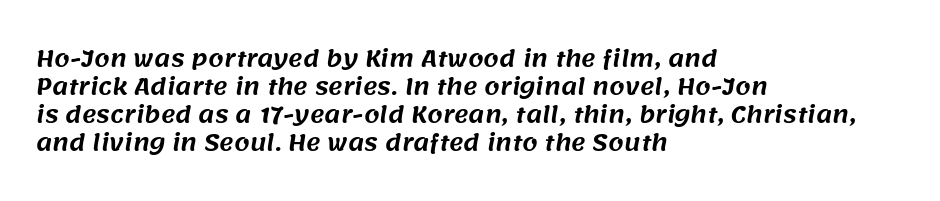
How are the letters spaced? Ordinarily, with no added tracking. The paragraph shown leans on its left margin. The vertical gap from one line to the next is medium. Just letters on the line, the space beneath them empty.
